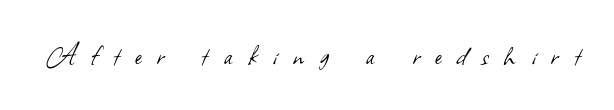
Each letter's strokes conclude bluntly, with no projecting serifs. Display-style spreading of the glyphs; the letterfit is very open. Think standard paragraph weight, or any step lighter than that. Quick note: underline off. These lines are rendered in a variable-pitch font.
